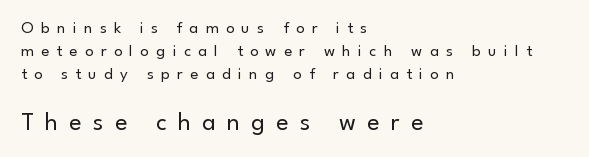
The area under the type is left untouched. Scale increases going downward across the two blocks. The line-height multiplier appears to be the usual default. Each word looks stretched out because of the extra space between its letters. Stem width sits at or under what a default text font uses. The compositor pushed each line to the left boundary.
